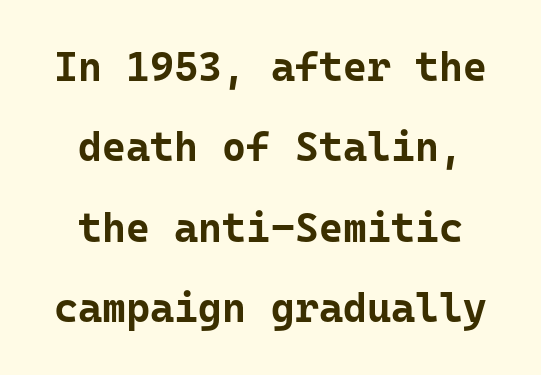
Q: Is the text bold? A: Yes.
Q: Is the text italic (slanted)? A: No, it is upright.
Q: Is the typeface a serif or a sans-serif typeface? A: Sans-serif.
Q: Is the text underlined? A: No.
Q: How is the paragraph aligned? A: Centered.
Q: Is the spacing between letters normal or unusually wide? A: Normal.
Q: Is the spacing between lines tight, normal or loose? A: Loose.
Q: Width (condensed, normal, or wide)? A: Normal.
Q: Stroke contrast? A: Low.
Q: x-height? A: Medium.
Q: Monospaced? A: Yes.
